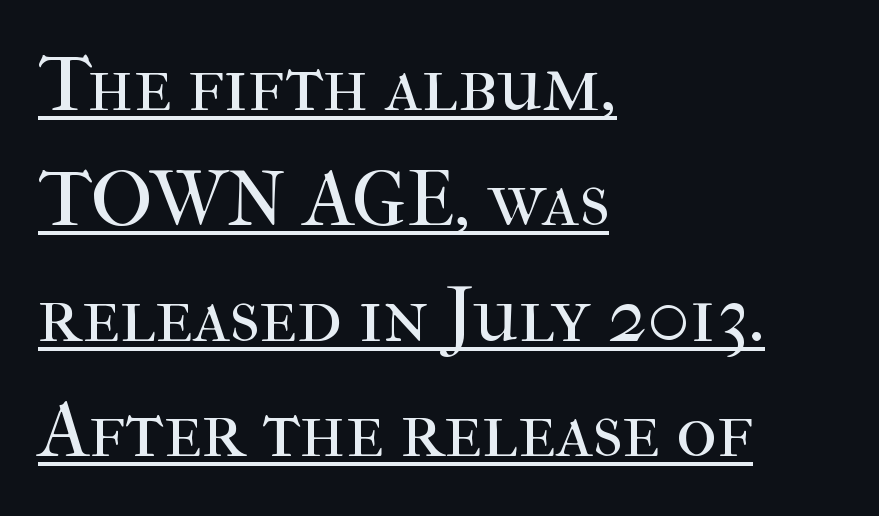
{"serif": "yes", "italic": "no", "bold": "no", "weight": "regular", "width": "normal", "stroke_contrast": "high", "x_height": "medium", "monospaced": "no", "underline": "yes", "align": "left", "line_spacing": "normal", "line_spacing_ratio": 1.48, "letter_spacing": "normal", "letter_spacing_em": 0.0, "glyph_px": 78}
